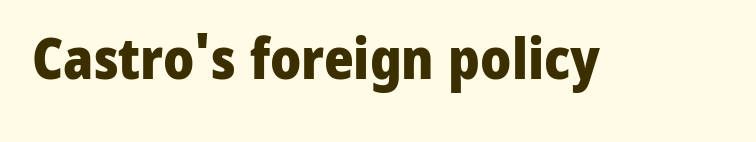
Caption: bold face, heavy strokes. Vertical strokes here are truly vertical. Tracking here is standard; glyphs follow each other at the usual distance. These lines are rendered in a variable-pitch font. Descender tails drop into unmarked territory. These lines are composed in type without serifs.
